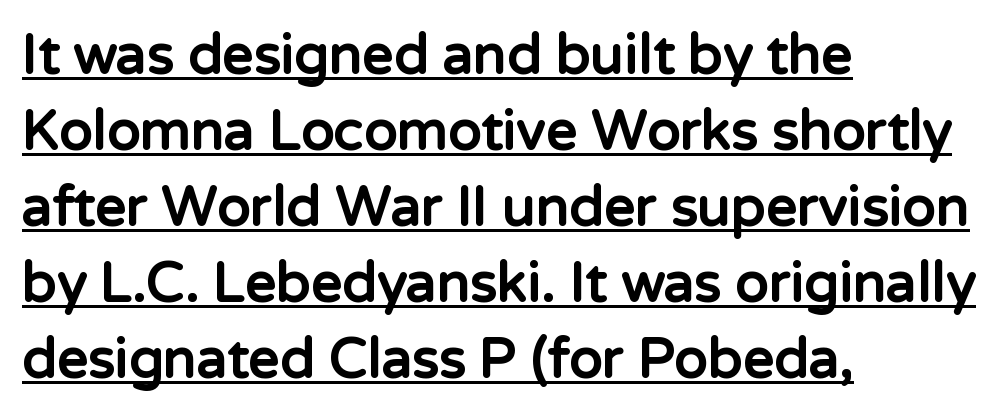
{"serif": "no", "italic": "no", "bold": "yes", "weight": "bold", "width": "normal", "stroke_contrast": "low", "x_height": "medium", "monospaced": "no", "underline": "yes", "align": "left", "line_spacing": "normal", "line_spacing_ratio": 1.38, "letter_spacing": "normal", "letter_spacing_em": 0.0, "glyph_px": 55}
